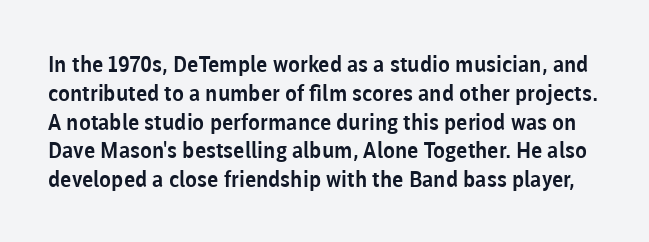
The letters sit at their default tracking, neither squeezed nor spread. The lines sit at an ordinary, default distance from one another. No word sits above an underline. Vertical strokes here are truly vertical.
